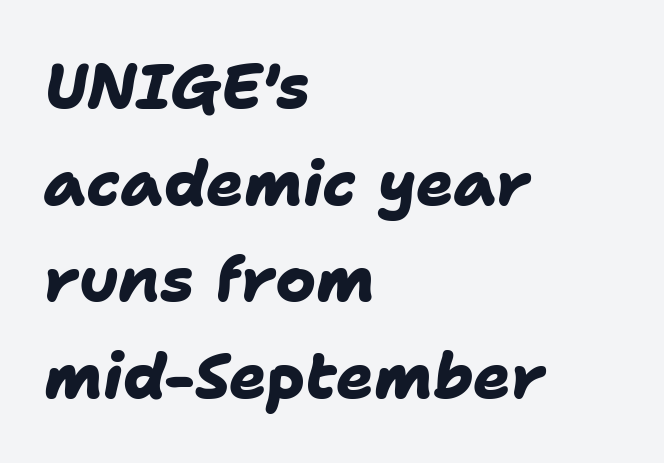
Q: Is the text bold? A: Yes.
Q: Is the typeface a serif or a sans-serif typeface? A: Sans-serif.
Q: Is the text underlined? A: No.
Q: How is the paragraph aligned? A: Left-aligned.
Q: Is the spacing between letters normal or unusually wide? A: Normal.
Q: Is the spacing between lines tight, normal or loose? A: Normal.
Q: Width (condensed, normal, or wide)? A: Normal.
Q: Stroke contrast? A: Low.
Q: x-height? A: Medium.
Q: Monospaced? A: No.
